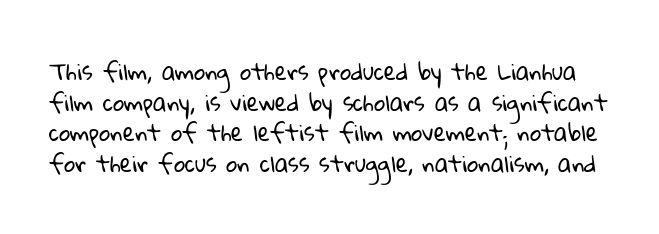
{"bold": "no", "underline": "no", "line_spacing": "normal", "line_spacing_ratio": 1.39, "letter_spacing": "normal", "letter_spacing_em": 0.0, "glyph_px": 22}
